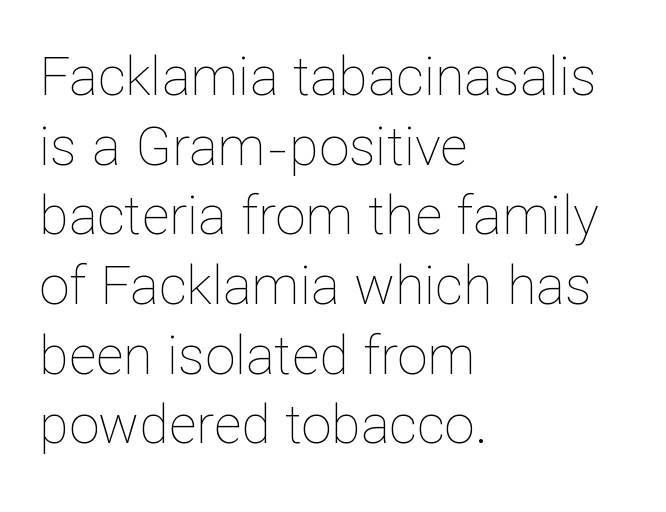
{"italic": "no", "bold": "no", "weight": "thin", "width": "normal", "stroke_contrast": "low", "x_height": "medium", "monospaced": "no", "underline": "no", "align": "left", "line_spacing": "normal", "line_spacing_ratio": 1.29, "letter_spacing": "normal", "letter_spacing_em": 0.0, "glyph_px": 54}
